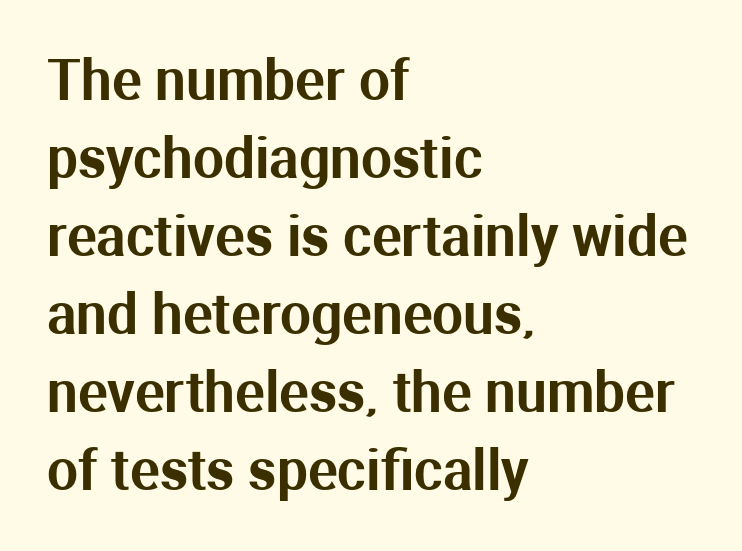
The rendering uses natural spacing where letterforms have individual widths. The letters stand upright; this is a roman face. The type family on display is of the sans-serif kind. Characters follow at the spacing the type designer built in. Line spacing here is normal.
